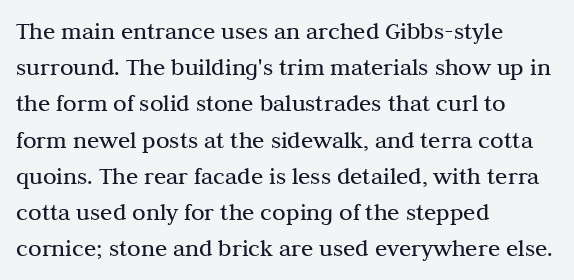
The image shows 25 px text type, upright; set left-aligned, normal line spacing (1.45x), normal letter spacing, not underlined.
